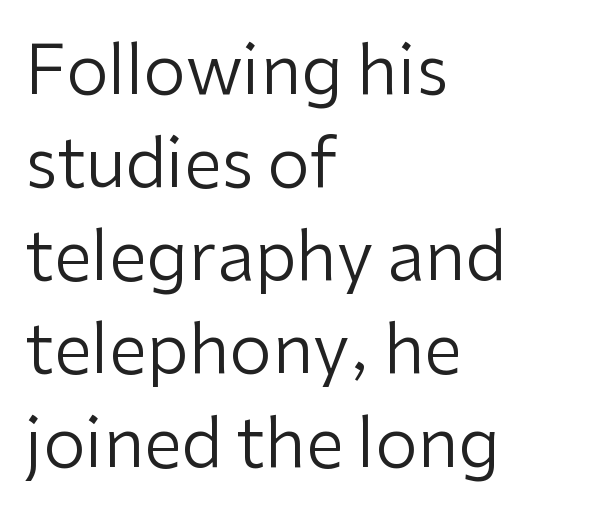
Q: Is the text bold? A: No.
Q: Is the text italic (slanted)? A: No, it is upright.
Q: Is the typeface a serif or a sans-serif typeface? A: Sans-serif.
Q: Is the text underlined? A: No.
Q: How is the paragraph aligned? A: Left-aligned.
Q: Is the spacing between letters normal or unusually wide? A: Normal.
Q: Is the spacing between lines tight, normal or loose? A: Normal.
Q: Width (condensed, normal, or wide)? A: Normal.
Q: Stroke contrast? A: Low.
Q: x-height? A: Medium.
Q: Monospaced? A: No.
